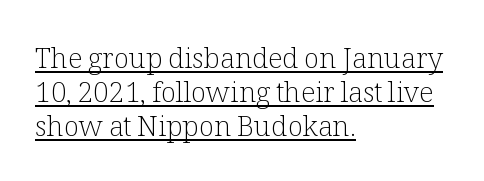
Q: Is the text bold? A: No.
Q: Is the text italic (slanted)? A: No, it is upright.
Q: Is the typeface a serif or a sans-serif typeface? A: Serif.
Q: Is the text underlined? A: Yes.
Q: How is the paragraph aligned? A: Left-aligned.
Q: Is the spacing between letters normal or unusually wide? A: Normal.
Q: Width (condensed, normal, or wide)? A: Normal.
Q: Stroke contrast? A: Low.
Q: x-height? A: Medium.
Q: Monospaced? A: No.
